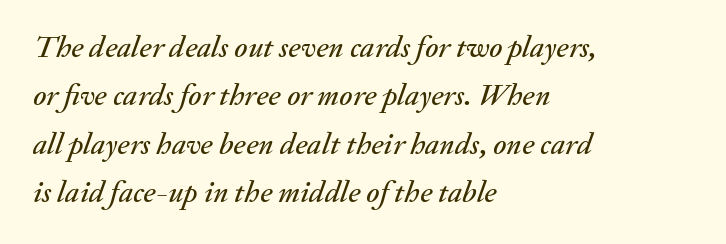
The image shows 31 px text type, italic (leaning right); set left-aligned, normal line spacing (1.56x), normal letter spacing, not underlined; medium stroke contrast and a small x-height.
